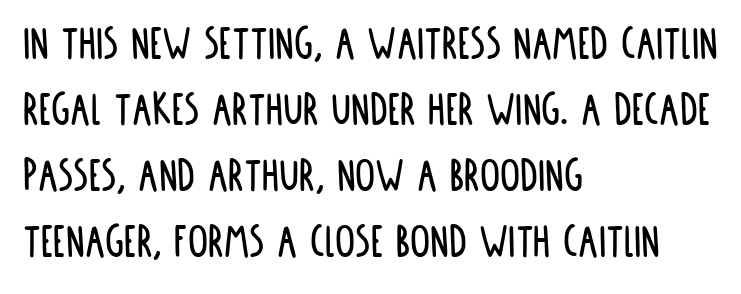
{"serif": "no", "italic": "no", "width": "condensed", "stroke_contrast": "low", "x_height": "large", "monospaced": "no", "underline": "no", "align": "left", "line_spacing": "normal", "line_spacing_ratio": 1.32, "letter_spacing": "normal", "letter_spacing_em": 0.0, "glyph_px": 50}
